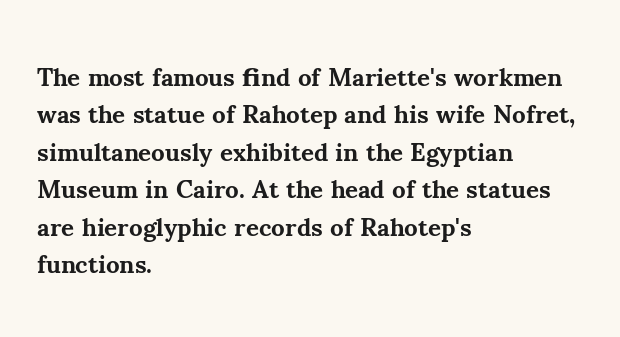
{"italic": "no", "bold": "yes", "underline": "no", "align": "left", "line_spacing": "normal", "line_spacing_ratio": 1.5, "letter_spacing": "normal", "letter_spacing_em": 0.0, "glyph_px": 25}
